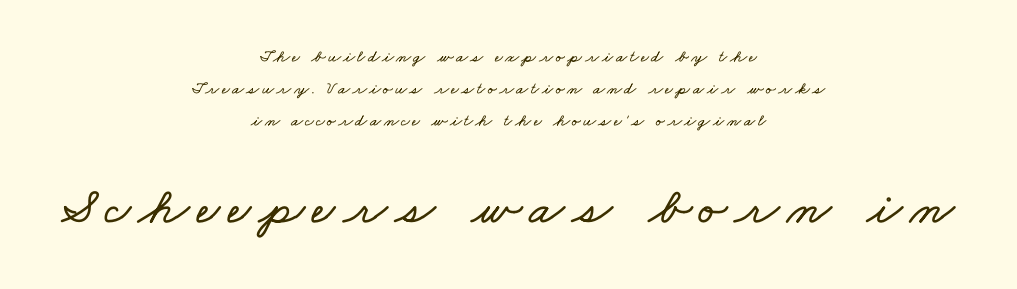
The image shows 52 px wide type; set centered, line spacing 1.89x, not underlined; the second (bottom) block is 3.06x larger; low stroke contrast and a small x-height.
